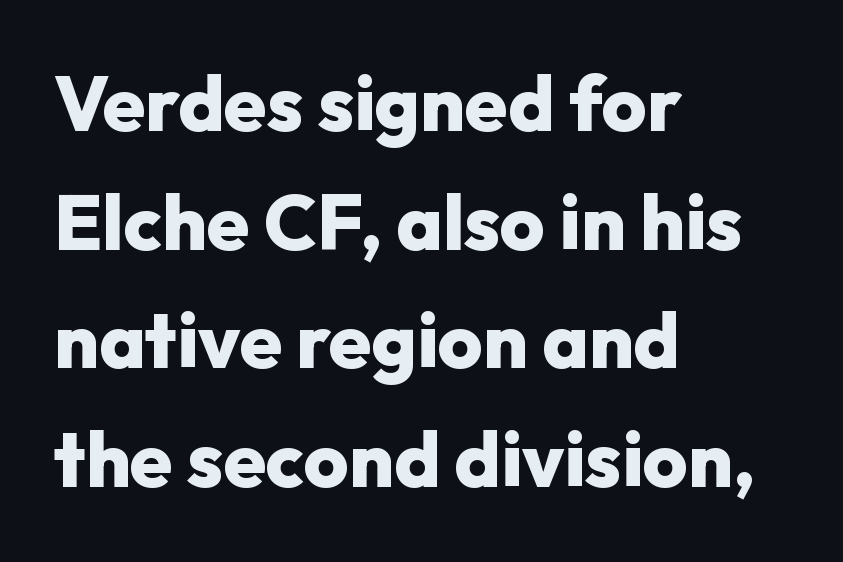
The image shows 77 px heavy sans-serif type, upright; set left-aligned, normal line spacing (1.54x), normal letter spacing, not underlined; low stroke contrast and a medium x-height.
